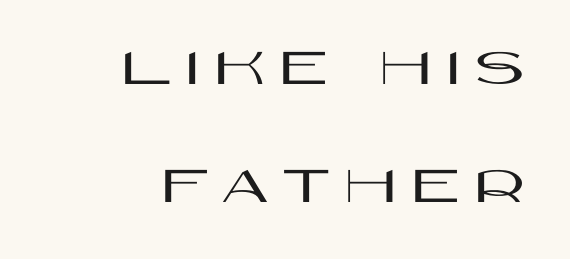
The image shows 54 px wide sans-serif type, upright; set right-aligned, loose line spacing (2.18x), unusually wide letter spacing (+0.27 em), not underlined; high stroke contrast and a large x-height.
